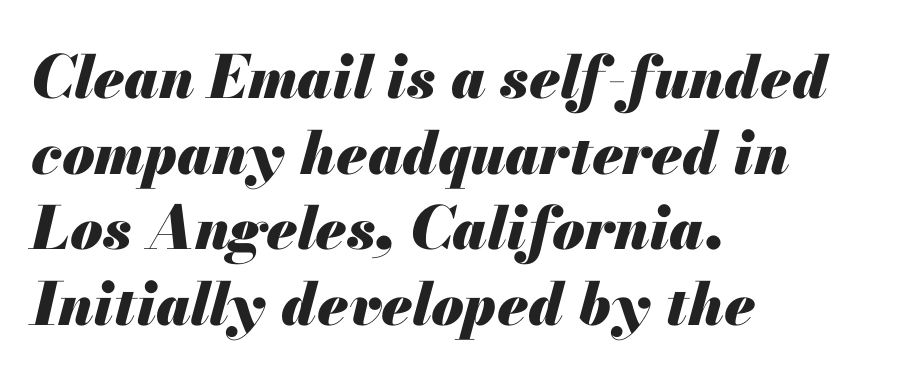
{"italic": "yes", "lean": "right", "slant_degrees": 13, "bold": "yes", "weight": "heavy", "width": "normal", "stroke_contrast": "medium", "x_height": "small", "monospaced": "no", "underline": "no", "align": "left", "line_spacing": "normal", "line_spacing_ratio": 1.28, "letter_spacing": "normal", "letter_spacing_em": 0.0, "glyph_px": 59}
